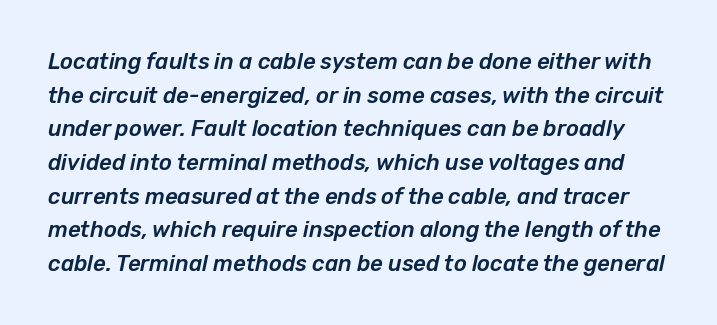
{"italic": "yes", "lean": "right", "slant_degrees": 12, "underline": "no", "line_spacing": "normal", "line_spacing_ratio": 1.53, "letter_spacing": "normal", "letter_spacing_em": 0.0, "glyph_px": 22}
